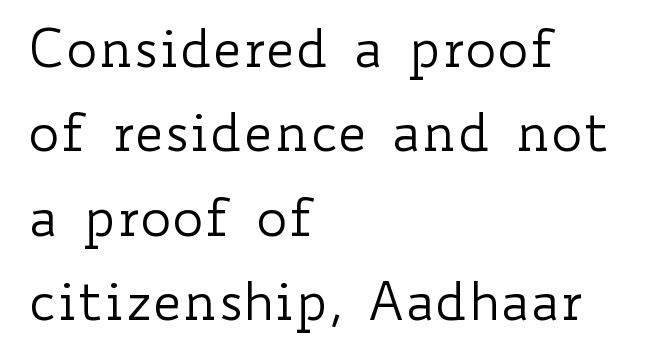
{"italic": "no", "bold": "no", "weight": "regular", "width": "wide", "stroke_contrast": "low", "x_height": "small", "monospaced": "no", "underline": "no", "align": "left", "line_spacing": "normal", "line_spacing_ratio": 1.59, "letter_spacing": "normal", "letter_spacing_em": 0.0, "glyph_px": 53}
